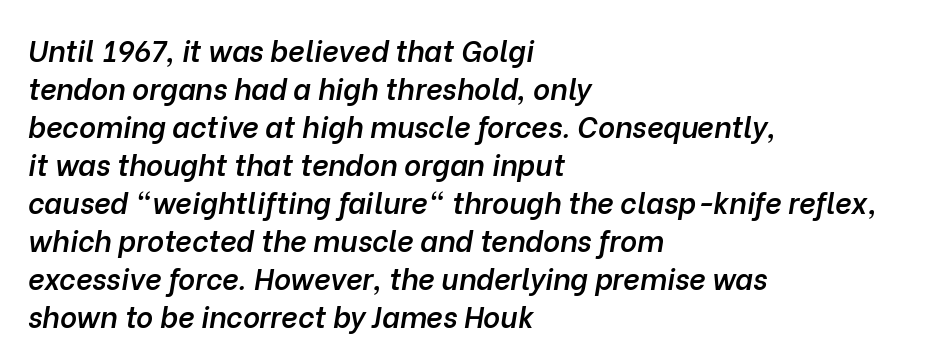
Q: Is the text bold? A: Semi-bold.
Q: Is the text italic (slanted)? A: Yes, it leans right by about 10 degrees.
Q: Is the text underlined? A: No.
Q: How is the paragraph aligned? A: Left-aligned.
Q: Is the spacing between letters normal or unusually wide? A: Normal.
Q: Is the spacing between lines tight, normal or loose? A: Normal.
Q: Width (condensed, normal, or wide)? A: Normal.
Q: Stroke contrast? A: Low.
Q: x-height? A: Medium.
Q: Monospaced? A: No.
